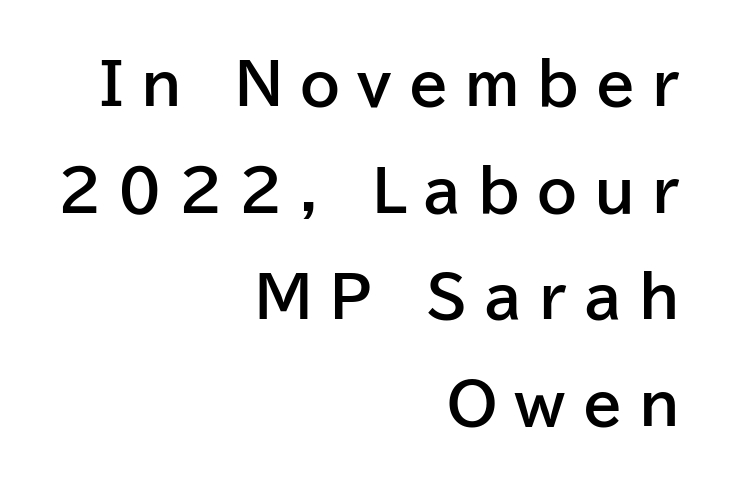
Q: Is the text bold? A: Yes.
Q: Is the text italic (slanted)? A: No, it is upright.
Q: Is the typeface a serif or a sans-serif typeface? A: Sans-serif.
Q: Is the text underlined? A: No.
Q: How is the paragraph aligned? A: Right-aligned.
Q: Is the spacing between letters normal or unusually wide? A: Unusually wide.
Q: Width (condensed, normal, or wide)? A: Normal.
Q: Stroke contrast? A: Low.
Q: x-height? A: Medium.
Q: Monospaced? A: No.
